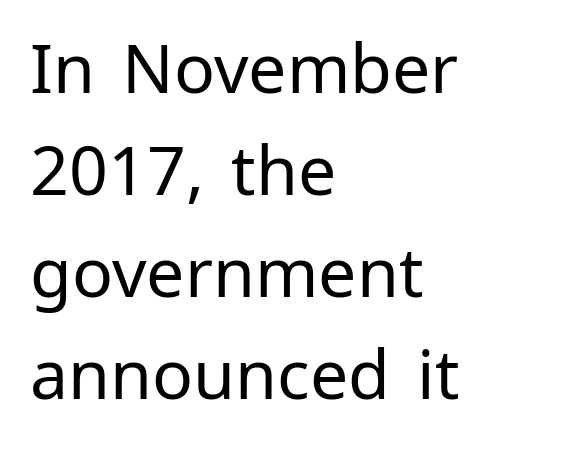
The passage shown has conventional tracking throughout. If you measured baseline to baseline, you'd find a middling distance. The passage is arranged the way most books set body copy — flush left. No heavy texture on the line: the type isn't bold. Tall strokes in this sample are plumb rather than angled. Regarding serifs, this sample does without them.
